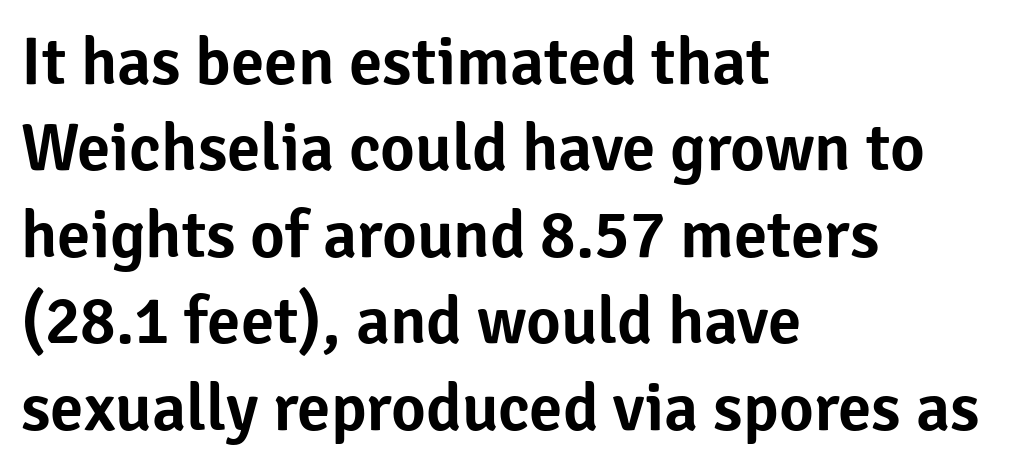
Compared with typical body copy, the letter spacing here is the same. If you measured baseline to baseline, you'd find a middling distance. The letters advance in unequal steps, a hallmark of proportional type. Do the letters lean? They stand straight.
